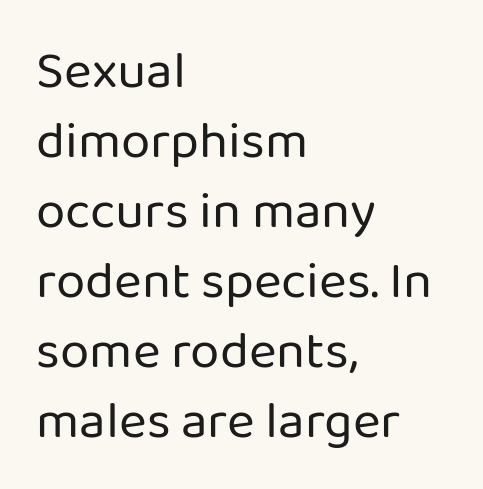
You could not count columns in this text — the font is proportionally spaced. These glyphs show unthickened strokes, regular width or finer. The lines are quadded left. A roman cut, with each character standing at attention. Unmarked baselines from the first word to the last. Caption: standard tracking, unaltered.
